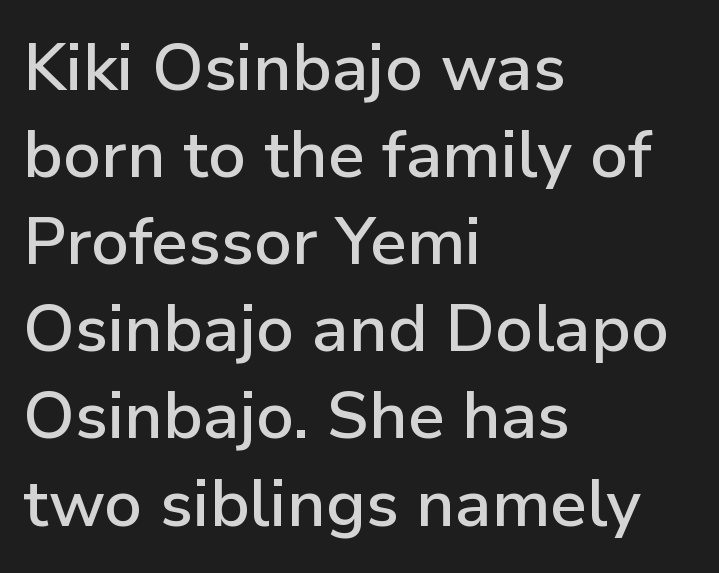
Inter-character spacing is left at the font's built-in metrics. The rendering uses a moderate line-height, typical for paragraphs. Descenders hang freely into open space. Think of a printed novel: that variable character pitch is what you see here. Teacher's note: observe the even left margin — that is flush-left alignment.
